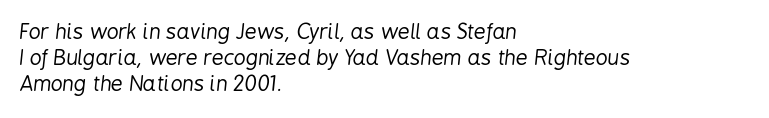
Q: Is the text bold? A: No.
Q: Is the text italic (slanted)? A: Yes, it leans right by about 6 degrees.
Q: Is the text underlined? A: No.
Q: How is the paragraph aligned? A: Left-aligned.
Q: Is the spacing between letters normal or unusually wide? A: Normal.
